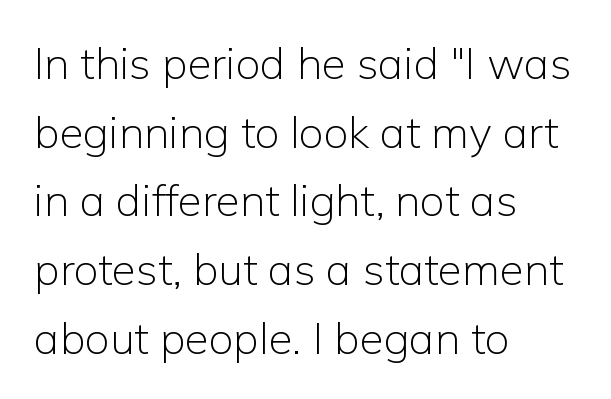
{"serif": "no", "italic": "no", "bold": "no", "weight": "light", "width": "normal", "stroke_contrast": "low", "x_height": "medium", "monospaced": "no", "underline": "no", "align": "left", "line_spacing": "normal", "line_spacing_ratio": 1.56, "letter_spacing": "normal", "letter_spacing_em": 0.0, "glyph_px": 44}
